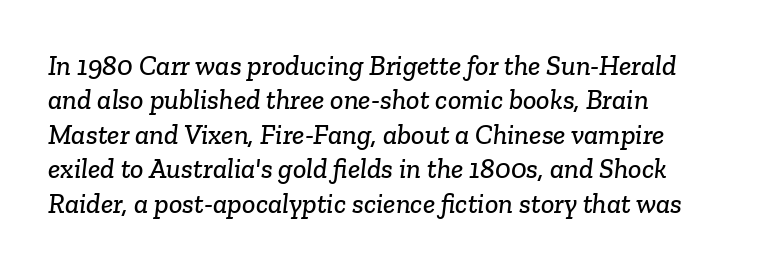
The image shows 28 px serif type; set left-aligned, line spacing 1.23x, normal letter spacing, not underlined; low stroke contrast and a medium x-height.
